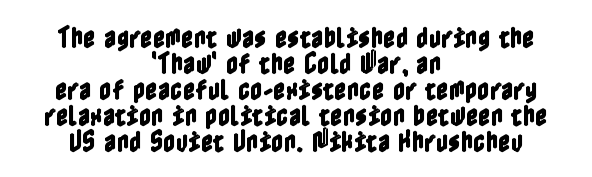
The type is set solid horizontally, with unmodified tracking. Short and long lines alike share a common midpoint. Italic: no, the glyphs are upright roman. Type without underlining. Does the leading feel generous? Not at all — it's pinched.
